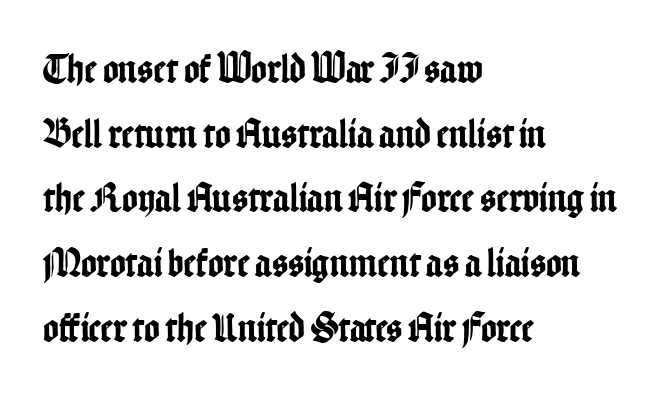
The image shows 42 px condensed sans-serif type, upright; set left-aligned, normal line spacing (1.54x), normal letter spacing, not underlined; low stroke contrast and a medium x-height.
